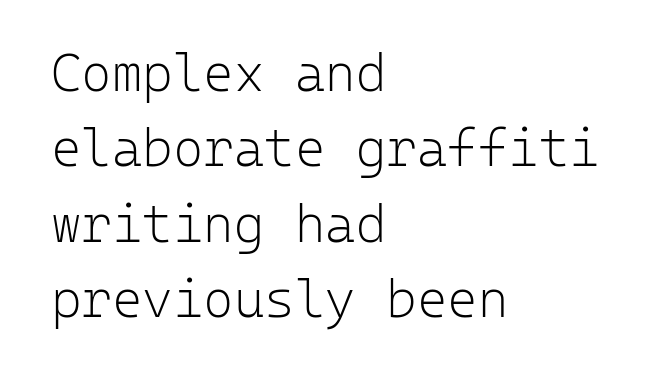
Descenders are the only things crossing below the line. The setting favours the left margin, as ordinary paragraphs usually do. Look at the tracking — it's just the regular setting, nothing added. The rendering uses typewriter-style spacing with identical character cells. Stems and bowls with no extra thickness — not bold. Every stem runs plumb, perpendicular to the baseline.
